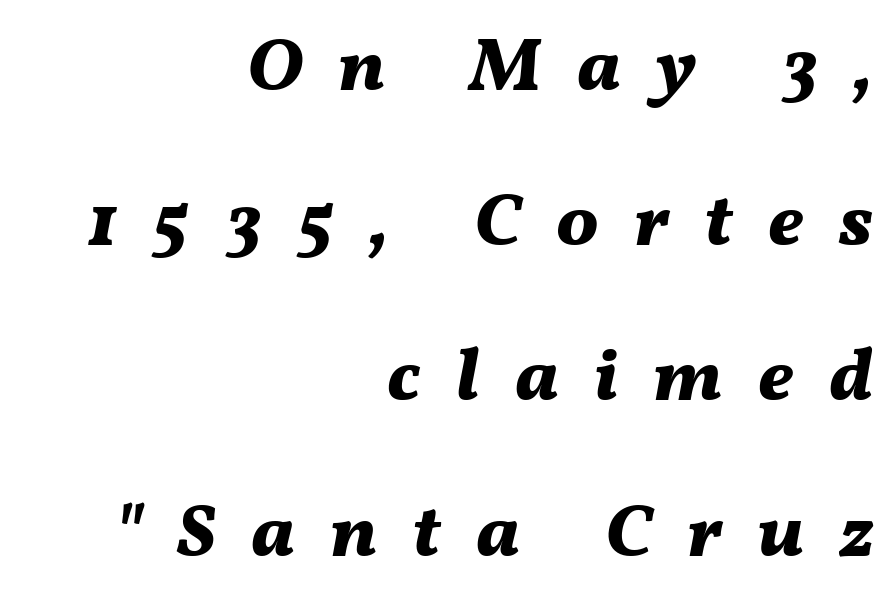
Widely set lines give the paragraph a tall, airy silhouette. If you drew a ruler down the right edge, every line would touch it. Beneath every word, the page is bare. Here the glyphs are tracked loosely, breaking word shapes into spaced letters. I'd describe the lettering as bold — thick and assertive.
